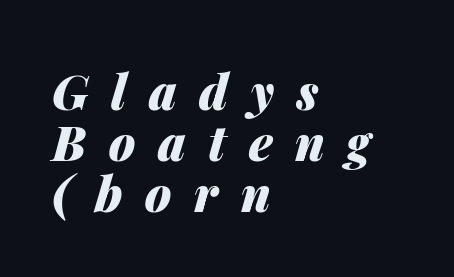
Q: Is the text bold? A: Yes.
Q: Is the text italic (slanted)? A: Yes, it leans right by about 14 degrees.
Q: Is the text underlined? A: No.
Q: How is the paragraph aligned? A: Left-aligned.
Q: Is the spacing between letters normal or unusually wide? A: Unusually wide.
Q: Is the spacing between lines tight, normal or loose? A: Tight.
Q: Width (condensed, normal, or wide)? A: Normal.
Q: Stroke contrast? A: Medium.
Q: x-height? A: Medium.
Q: Monospaced? A: No.
